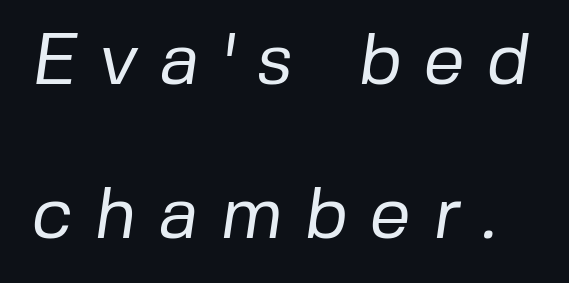
The image shows 73 px regular-weight sans-serif type; set loose line spacing (2.11x), unusually wide letter spacing (+0.3 em), not underlined; low stroke contrast and a medium x-height.
